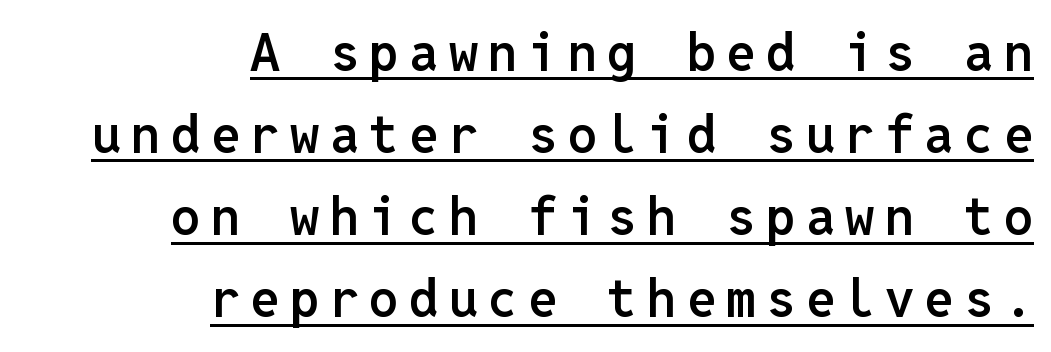
Each line ends at the same right margin while the left side varies. This rendering employs a face without finishing strokes, i.e., a sans-serif. The horizontal fit of the characters is loose and conspicuously gappy. How would I describe the line gaps? Plain and ordinary. Spacing verdict: monospaced, one width for all characters. Caption: lettering with a line underneath.
